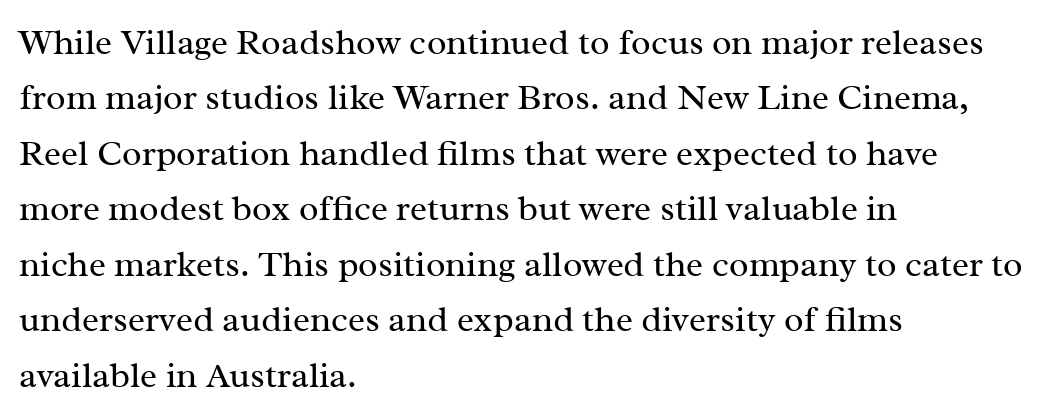
{"serif": "yes", "italic": "no", "bold": "no", "weight": "regular", "width": "normal", "stroke_contrast": "medium", "x_height": "medium", "monospaced": "no", "underline": "no", "align": "left", "line_spacing": "normal", "line_spacing_ratio": 1.54, "letter_spacing": "normal", "letter_spacing_em": 0.0, "glyph_px": 36}
